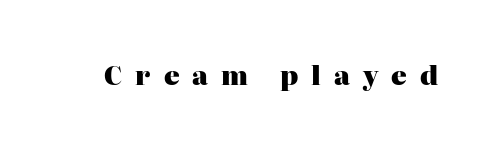
{"italic": "no", "bold": "yes", "underline": "no", "letter_spacing": "wide", "letter_spacing_em": 0.5, "glyph_px": 26}
